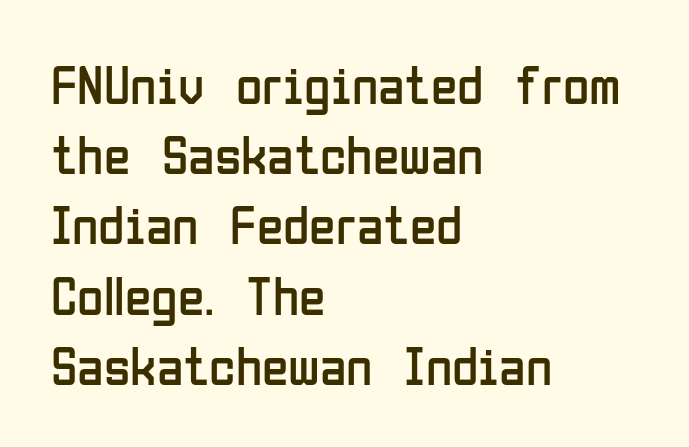
Q: Is the text bold? A: No.
Q: Is the text italic (slanted)? A: No, it is upright.
Q: Is the typeface a serif or a sans-serif typeface? A: Sans-serif.
Q: Is the text underlined? A: No.
Q: How is the paragraph aligned? A: Left-aligned.
Q: Is the spacing between letters normal or unusually wide? A: Normal.
Q: Is the spacing between lines tight, normal or loose? A: Normal.
Q: Width (condensed, normal, or wide)? A: Condensed.
Q: Stroke contrast? A: Low.
Q: x-height? A: Medium.
Q: Monospaced? A: No.
